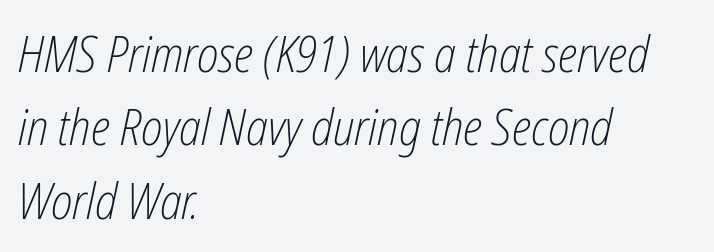
Q: Is the text bold? A: No.
Q: Is the text italic (slanted)? A: Yes, it leans right by about 12 degrees.
Q: Is the text underlined? A: No.
Q: How is the paragraph aligned? A: Left-aligned.
Q: Is the spacing between letters normal or unusually wide? A: Normal.
Q: Is the spacing between lines tight, normal or loose? A: Normal.
Q: Width (condensed, normal, or wide)? A: Condensed.
Q: Stroke contrast? A: Low.
Q: x-height? A: Medium.
Q: Monospaced? A: No.
